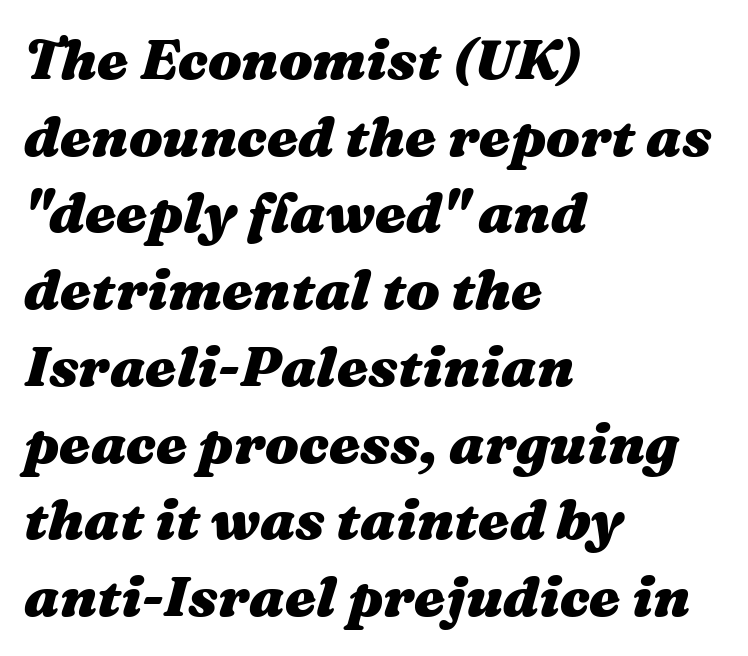
Compared with ordinary roman type, these characters are visibly tilted. Type without underlining. Do the characters align in a grid? No, the font is proportional. Plenty of ink on the page — the face is bold. Caption: multi-line text, flush left, ragged right.
